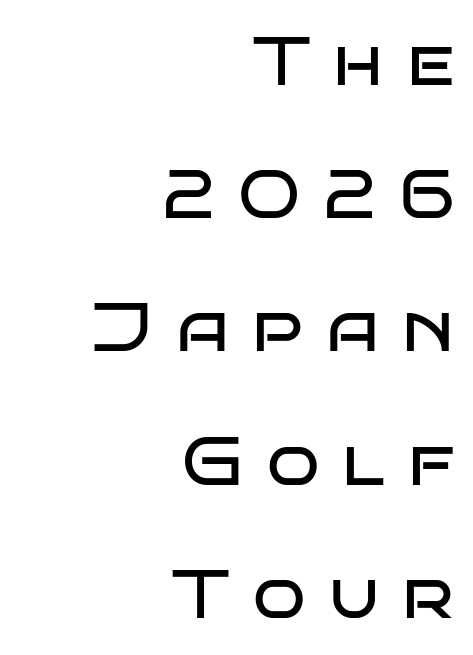
No heavy texture on the line: the type isn't bold. What's the leading like? Stretched, with rows far apart. Here the designer chose a conventional face with non-uniform glyph widths. What stands out about the letter spacing? Its width — letters are far apart. No word sits above an underline.
